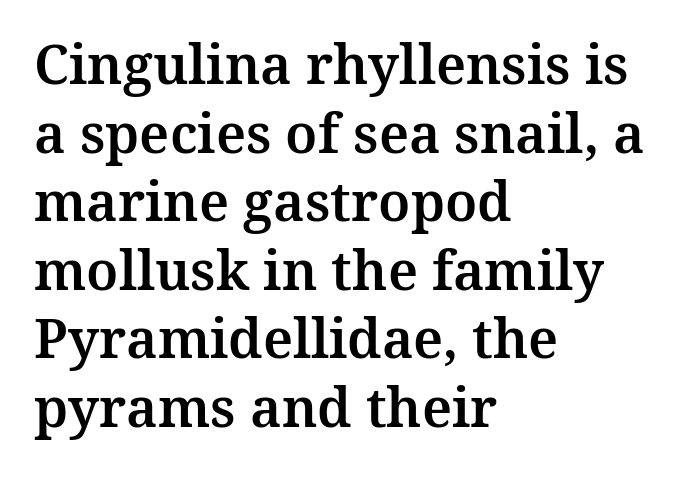
Q: Is the text italic (slanted)? A: No, it is upright.
Q: Is the typeface a serif or a sans-serif typeface? A: Serif.
Q: Is the text underlined? A: No.
Q: How is the paragraph aligned? A: Left-aligned.
Q: Is the spacing between letters normal or unusually wide? A: Normal.
Q: Is the spacing between lines tight, normal or loose? A: Normal.
Q: Width (condensed, normal, or wide)? A: Normal.
Q: Stroke contrast? A: Medium.
Q: x-height? A: Medium.
Q: Monospaced? A: No.
